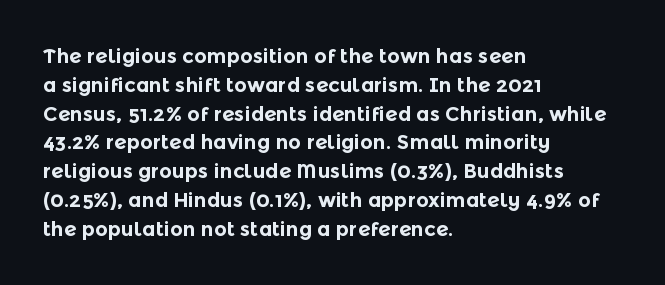
The image shows 20 px bold type, upright; set left-aligned, normal line spacing (1.44x), normal letter spacing, not underlined.
